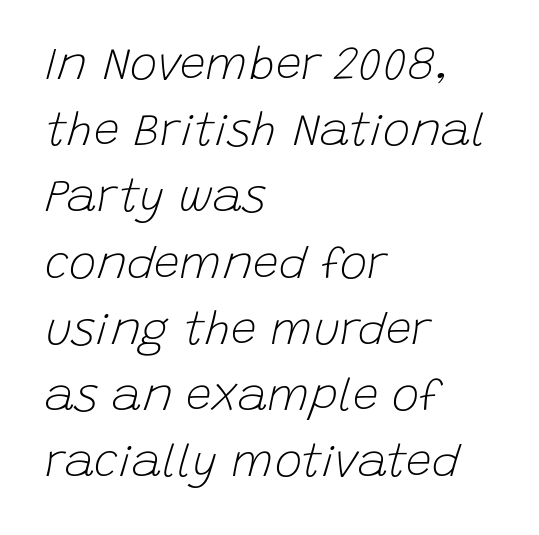
The letters look calm and open, with moderate or lighter stems. Horizontally, the lines are justified to the leading edge only. Rendered with sloped, italic letterforms. Check under the words: just untouched page. Compared with typical paragraphs, the rows here are spaced about the same. Look at the tracking — it's just the regular setting, nothing added.
